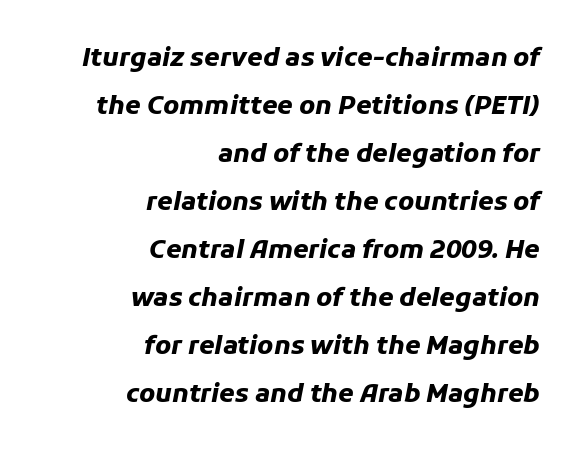
Q: Is the text bold? A: Yes.
Q: Is the text italic (slanted)? A: Yes, it leans right by about 11 degrees.
Q: Is the text underlined? A: No.
Q: How is the paragraph aligned? A: Right-aligned.
Q: Is the spacing between letters normal or unusually wide? A: Normal.
Q: Is the spacing between lines tight, normal or loose? A: Loose.
